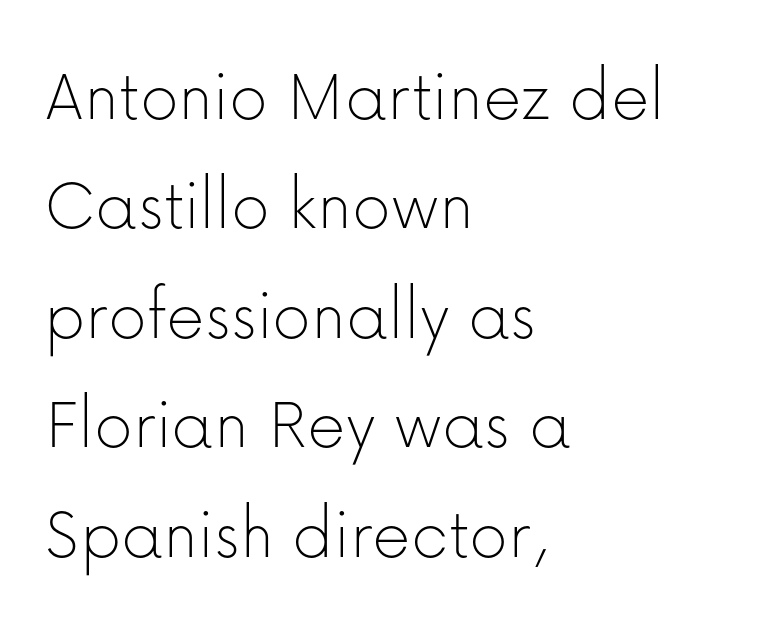
Weight class: somewhere from thin through regular. Beneath every word, the page is bare. The passage shown is typeset with a sans-serif family. Caption: standard tracking, unaltered. Caption: multi-line text, flush left, ragged right. These lines are rendered in a variable-pitch font.
